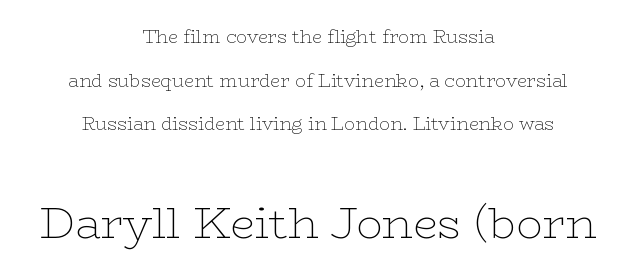
The image shows 44 px thin, wide serif type, upright; set centered, loose line spacing (2.43x), normal letter spacing, not underlined; the second (bottom) block is 2.44x larger; low stroke contrast and a medium x-height.
